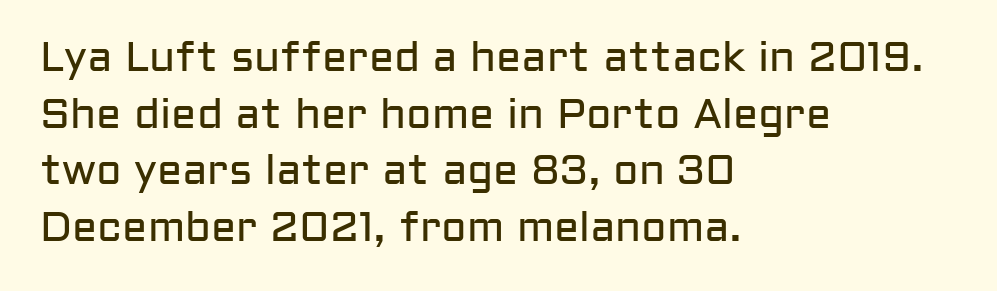
The image shows 42 px regular-weight sans-serif type, upright; set left-aligned, normal line spacing (1.35x), normal letter spacing, not underlined; low stroke contrast and a medium x-height.
